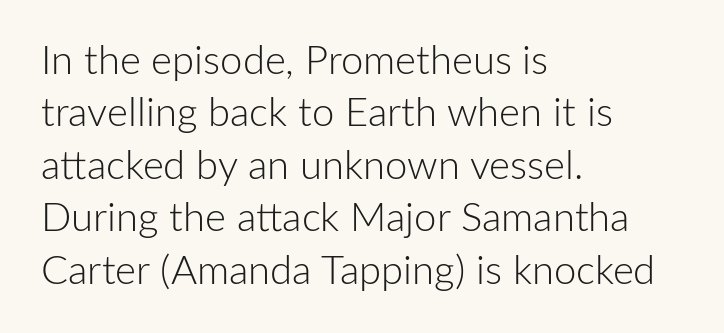
{"serif": "no", "italic": "no", "bold": "no", "weight": "light", "width": "normal", "stroke_contrast": "low", "x_height": "medium", "monospaced": "no", "underline": "no", "align": "left", "line_spacing": "normal", "line_spacing_ratio": 1.31, "letter_spacing": "normal", "letter_spacing_em": 0.0, "glyph_px": 40}
